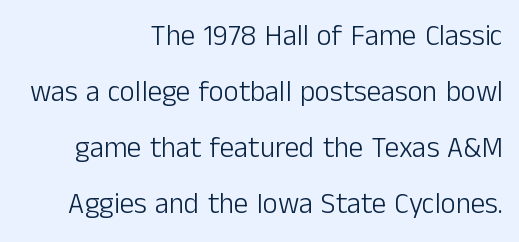
{"serif": "no", "italic": "no", "bold": "no", "weight": "light", "width": "normal", "stroke_contrast": "low", "x_height": "medium", "monospaced": "no", "underline": "no", "align": "right", "line_spacing": "loose", "line_spacing_ratio": 1.93, "letter_spacing": "normal", "letter_spacing_em": 0.0, "glyph_px": 29}
